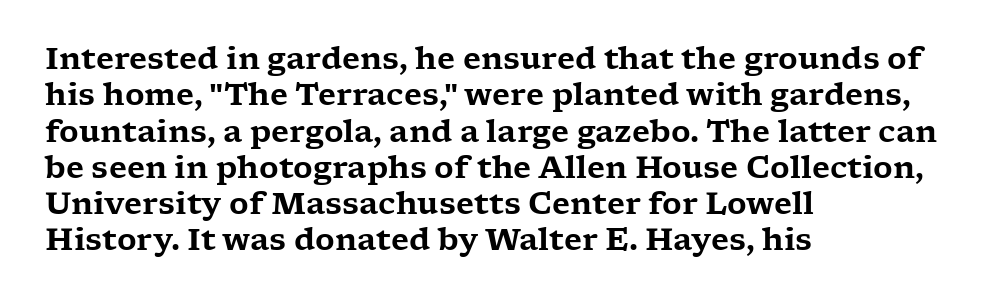
Glyph-to-glyph distance matches everyday printed text. Typographically, this falls in the serif category. You can tell it's not italic because the verticals are truly vertical. In CSS terms this would be text-align: left.
